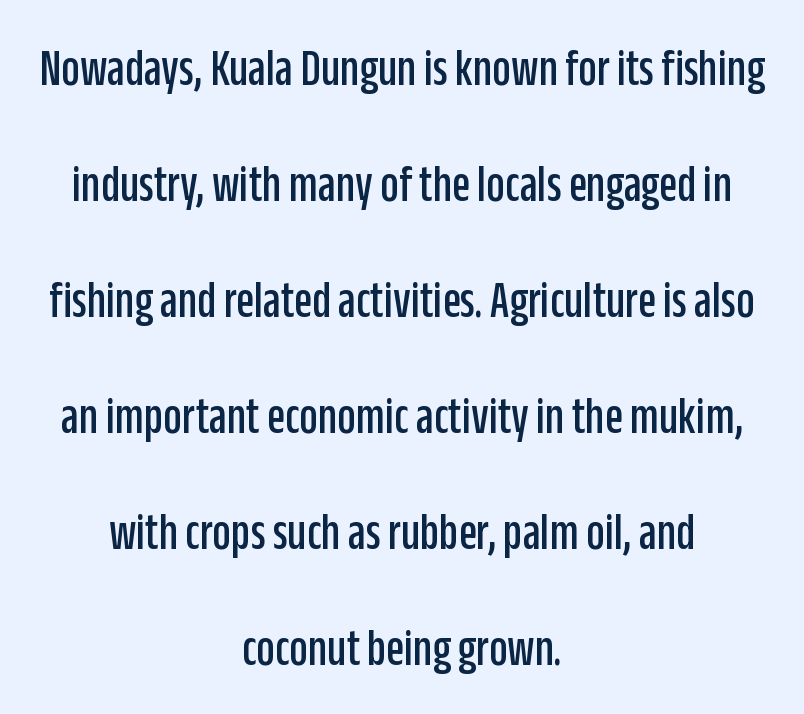
Q: Is the text italic (slanted)? A: No, it is upright.
Q: Is the typeface a serif or a sans-serif typeface? A: Sans-serif.
Q: Is the text underlined? A: No.
Q: How is the paragraph aligned? A: Centered.
Q: Is the spacing between letters normal or unusually wide? A: Normal.
Q: Is the spacing between lines tight, normal or loose? A: Loose.
Q: Width (condensed, normal, or wide)? A: Condensed.
Q: Stroke contrast? A: Low.
Q: x-height? A: Large.
Q: Monospaced? A: No.
